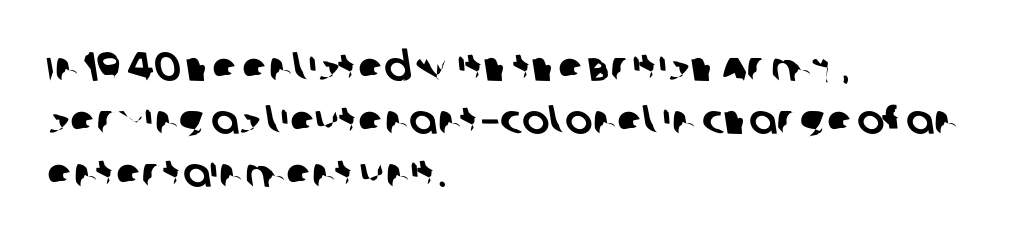
{"serif": "no", "width": "normal", "stroke_contrast": "low", "x_height": "large", "monospaced": "no", "underline": "no", "align": "left", "line_spacing": "normal", "line_spacing_ratio": 1.29, "letter_spacing": "normal", "letter_spacing_em": 0.0, "glyph_px": 41}
